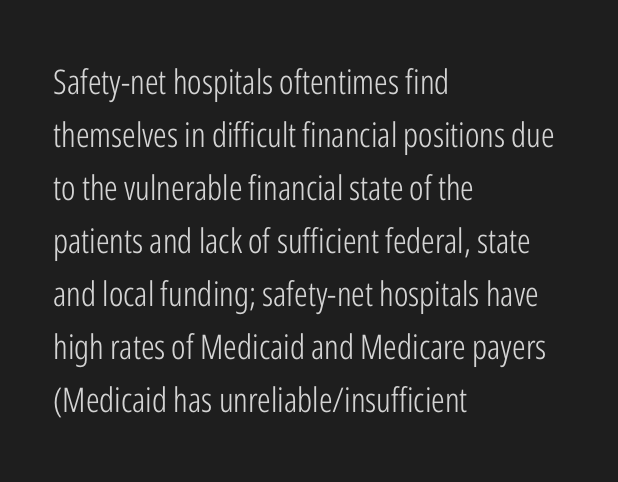
{"serif": "no", "italic": "no", "bold": "no", "weight": "light", "width": "condensed", "stroke_contrast": "low", "x_height": "medium", "monospaced": "no", "underline": "no", "align": "left", "line_spacing": "normal", "line_spacing_ratio": 1.56, "letter_spacing": "normal", "letter_spacing_em": 0.0, "glyph_px": 34}
